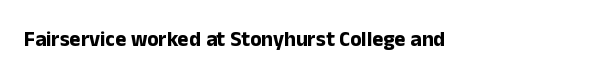
Q: Is the text bold? A: Yes.
Q: Is the text italic (slanted)? A: No, it is upright.
Q: Is the text underlined? A: No.
Q: How is the paragraph aligned? A: Left-aligned.
Q: Is the spacing between letters normal or unusually wide? A: Normal.
